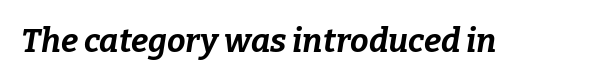
The gaps between neighbouring characters are ordinary and unremarkable. The rendering applies a slant to the glyphs. The passage shown is emphatically bold. The string is rendered with underlining switched off. The rendering uses natural spacing where letterforms have individual widths.
